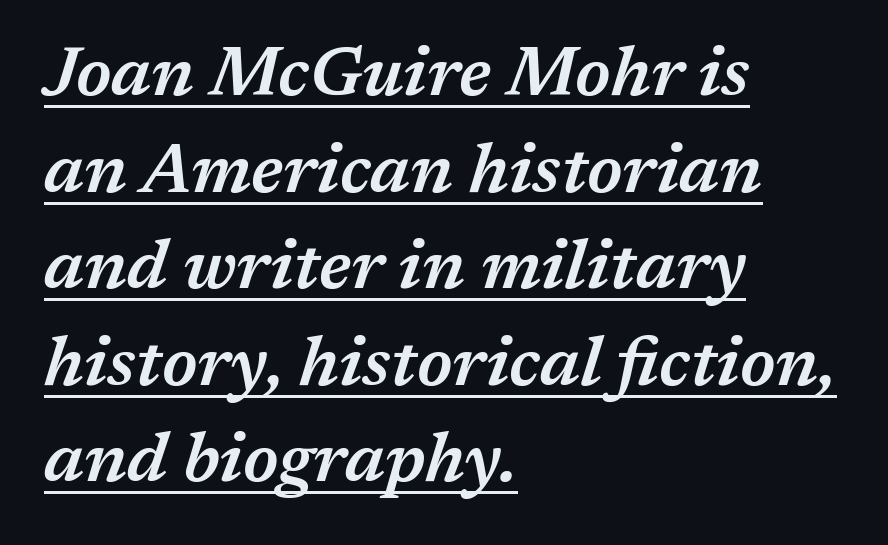
Q: Is the text bold? A: Semi-bold.
Q: Is the text italic (slanted)? A: Yes, it leans right by about 17 degrees.
Q: Is the text underlined? A: Yes.
Q: How is the paragraph aligned? A: Left-aligned.
Q: Is the spacing between letters normal or unusually wide? A: Normal.
Q: Is the spacing between lines tight, normal or loose? A: Normal.
Q: Width (condensed, normal, or wide)? A: Normal.
Q: Stroke contrast? A: Medium.
Q: x-height? A: Medium.
Q: Monospaced? A: No.
